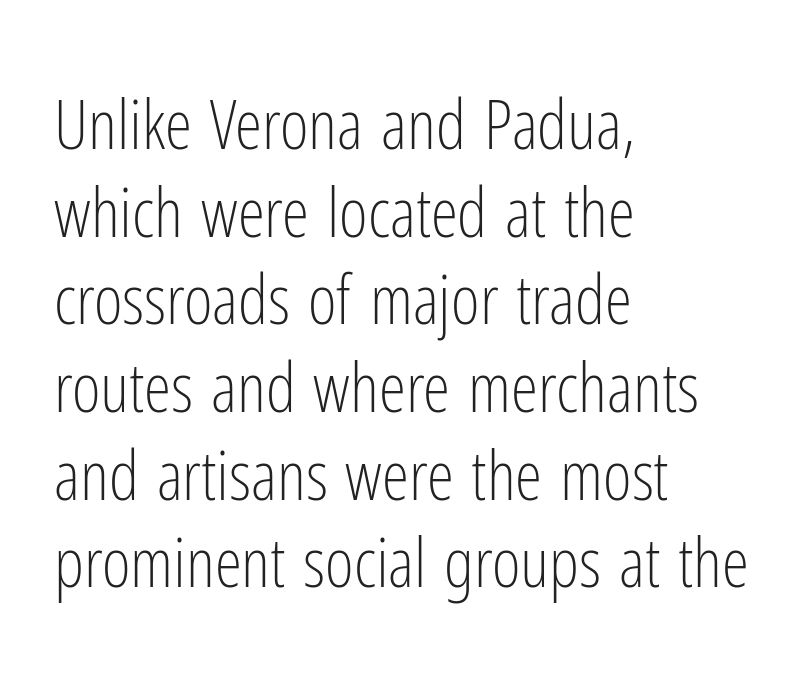
Q: Is the text bold? A: No.
Q: Is the text italic (slanted)? A: No, it is upright.
Q: Is the typeface a serif or a sans-serif typeface? A: Sans-serif.
Q: Is the text underlined? A: No.
Q: How is the paragraph aligned? A: Left-aligned.
Q: Is the spacing between letters normal or unusually wide? A: Normal.
Q: Is the spacing between lines tight, normal or loose? A: Normal.
Q: Width (condensed, normal, or wide)? A: Condensed.
Q: Stroke contrast? A: Low.
Q: x-height? A: Medium.
Q: Monospaced? A: No.
